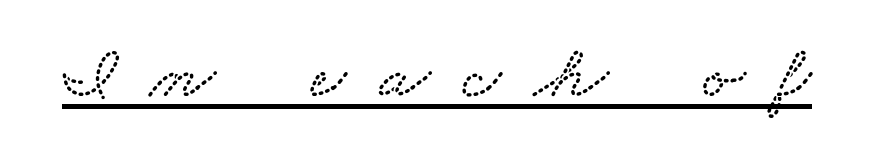
Q: Is the text underlined? A: Yes.
Q: Is the spacing between letters normal or unusually wide? A: Unusually wide.
Q: Width (condensed, normal, or wide)? A: Wide.
Q: Stroke contrast? A: Low.
Q: x-height? A: Small.
Q: Monospaced? A: No.
